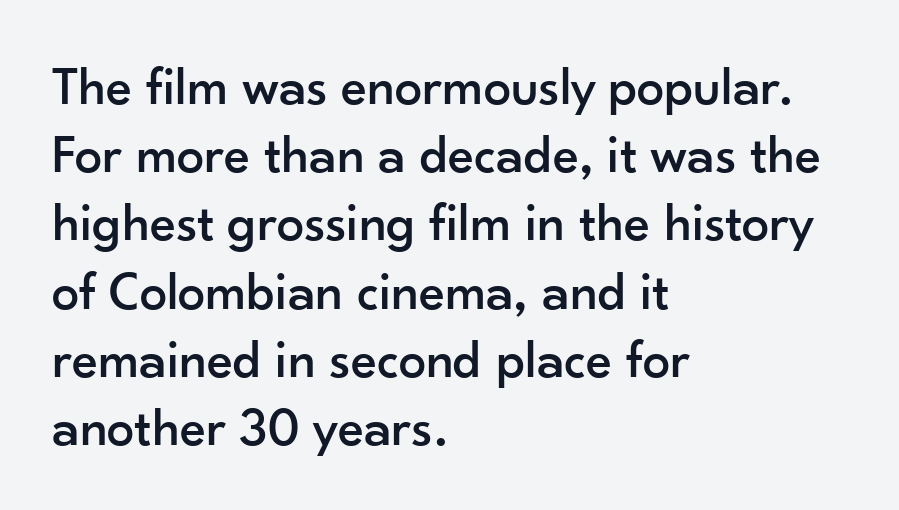
The image shows 55 px sans-serif type, upright; set left-aligned, line spacing 1.24x, normal letter spacing, not underlined; low stroke contrast and a small x-height.
